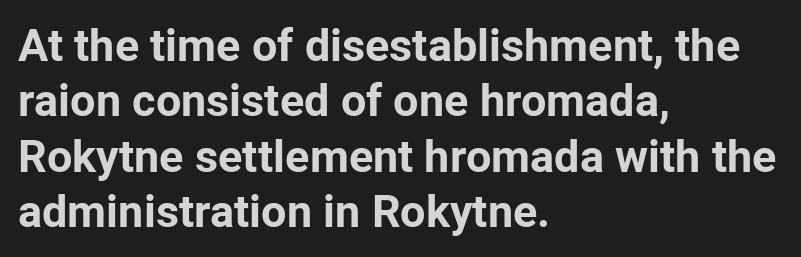
The paragraph has a hard left edge and a soft right edge. If you drew a line through each stem, it would be perfectly vertical. In terms of letterspacing, this is plain default setting. The space directly below the letters is spotless. You'd pick this weight for a headline — it's a proper bold. The passage shown is typed in a proportional face where columns would drift.
